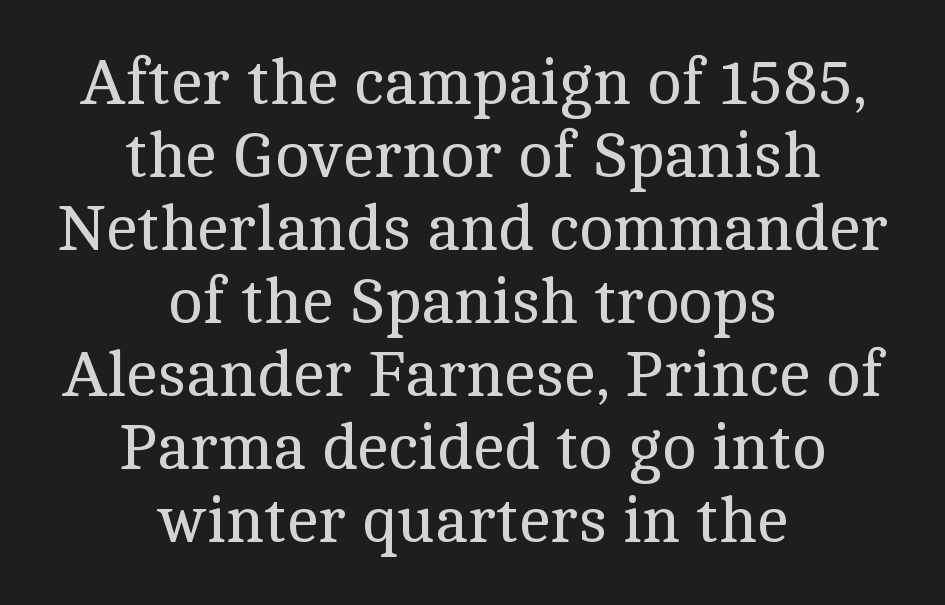
The zone under the glyphs is completely vacant. Does extra space separate the letters? No, they use regular spacing. You can tell from the footed stems that serif type was used. The axis of the letterforms is exactly vertical. The strokes carry an ordinary text weight at most.
